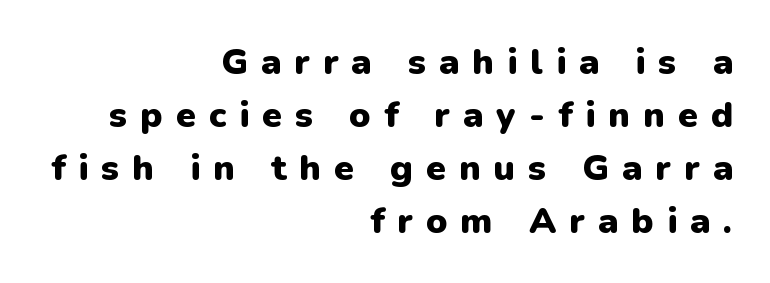
{"serif": "no", "italic": "no", "bold": "yes", "weight": "heavy", "width": "normal", "stroke_contrast": "low", "x_height": "medium", "monospaced": "no", "underline": "no", "align": "right", "line_spacing": "normal", "line_spacing_ratio": 1.47, "letter_spacing": "wide", "letter_spacing_em": 0.36, "glyph_px": 36}
